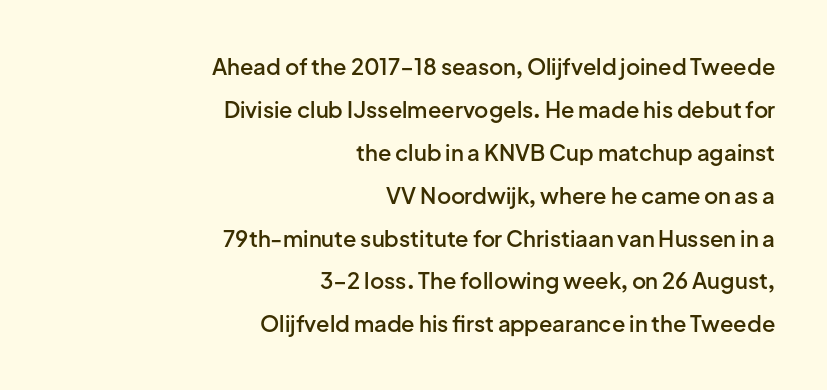
The image shows 22 px text type, upright; set right-aligned, loose line spacing (1.95x), normal letter spacing, not underlined.
